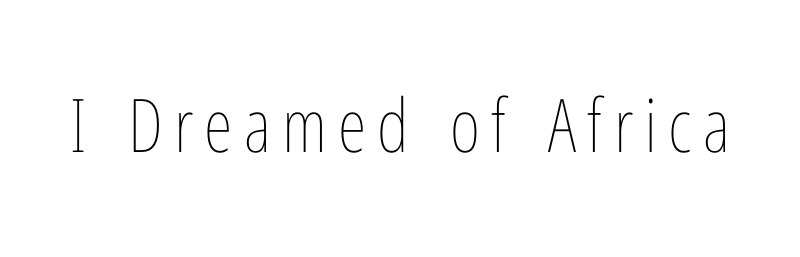
Q: Is the text bold? A: No.
Q: Is the text italic (slanted)? A: No, it is upright.
Q: Is the text underlined? A: No.
Q: Width (condensed, normal, or wide)? A: Condensed.
Q: Stroke contrast? A: Low.
Q: x-height? A: Medium.
Q: Monospaced? A: No.
